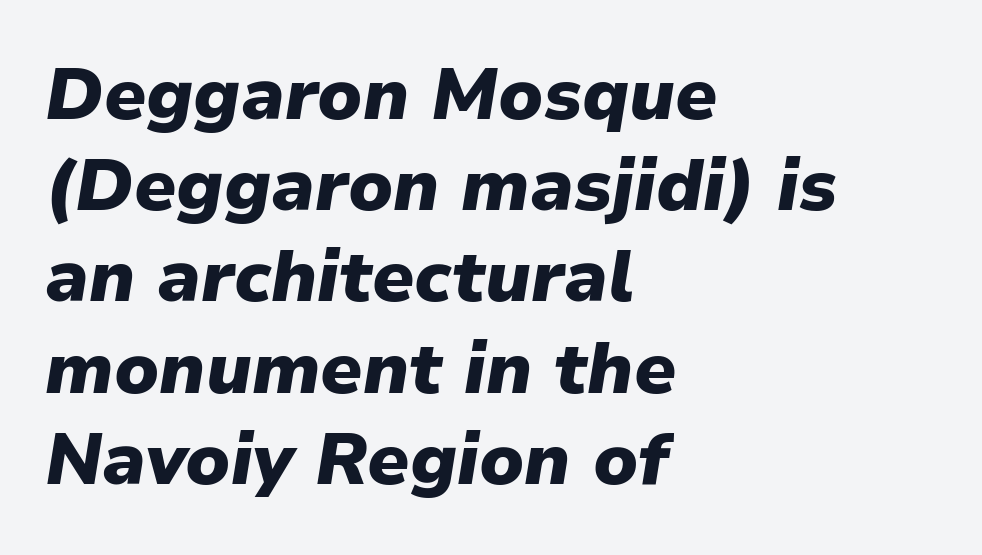
Q: Is the text bold? A: Yes.
Q: Is the text italic (slanted)? A: Yes, it leans right by about 9 degrees.
Q: Is the text underlined? A: No.
Q: How is the paragraph aligned? A: Left-aligned.
Q: Is the spacing between letters normal or unusually wide? A: Normal.
Q: Is the spacing between lines tight, normal or loose? A: Normal.
Q: Width (condensed, normal, or wide)? A: Normal.
Q: Stroke contrast? A: Low.
Q: x-height? A: Medium.
Q: Monospaced? A: No.
